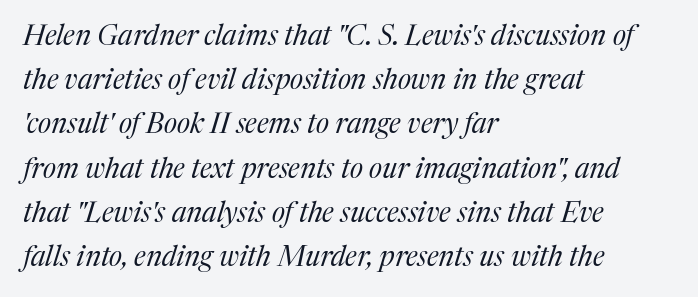
The image shows 28 px regular-weight serif type, italic (leaning right); set left-aligned, normal line spacing (1.58x), normal letter spacing, not underlined; medium stroke contrast and a medium x-height.
